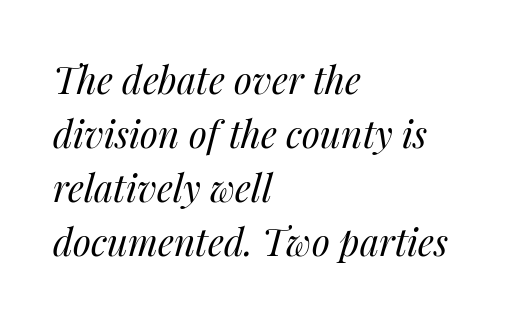
No extra ink here — the face is not bold. Is this a fixed-width face? No — the glyphs have proportional, varying widths. Layout note: lines flush left. Tracking here is standard; glyphs follow each other at the usual distance.
